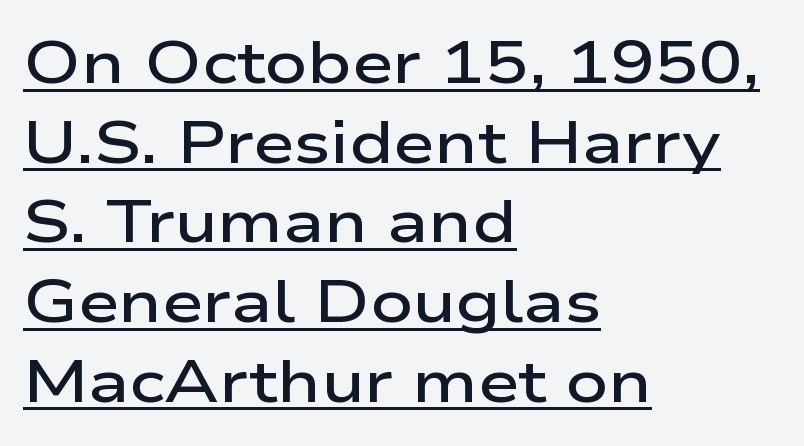
The image shows 59 px semibold, wide sans-serif type, upright; set left-aligned, normal line spacing (1.35x), normal letter spacing, underlined; low stroke contrast and a medium x-height.
